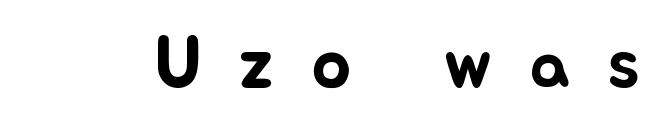
The image shows 74 px text type, upright; set unusually wide letter spacing (+0.49 em), not underlined; low stroke contrast and a small x-height.
